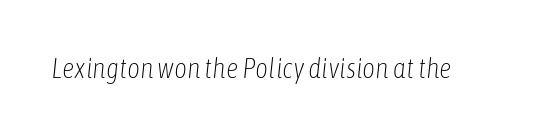
The image shows 28 px light, condensed type, italic (leaning right); set normal letter spacing, not underlined; low stroke contrast and a medium x-height.
